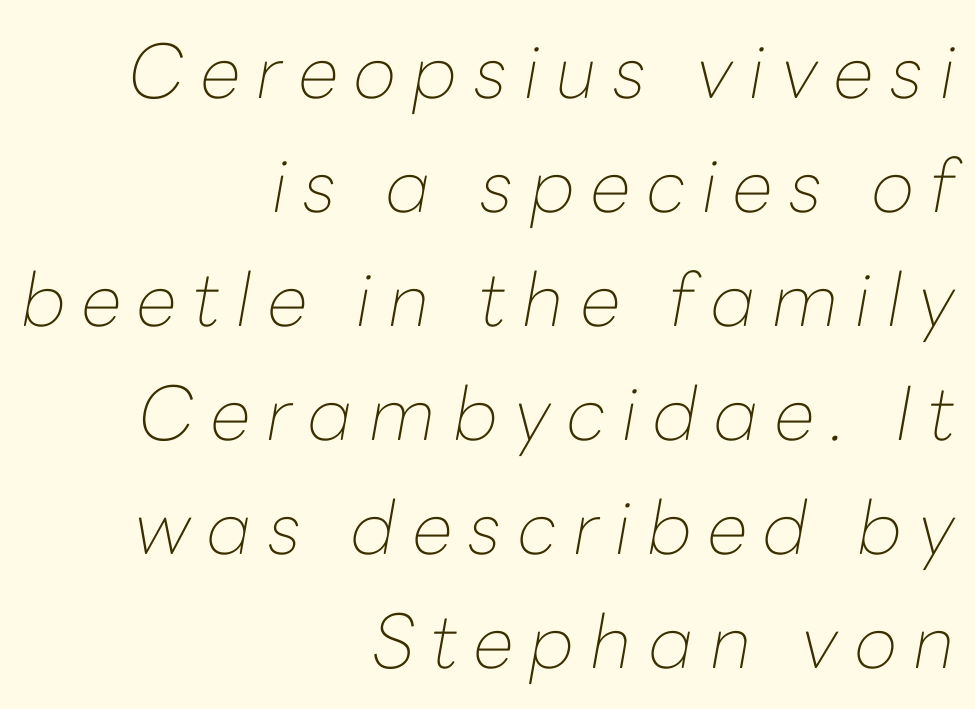
The image shows 74 px thin type, italic (leaning right); set right-aligned, normal line spacing (1.54x), unusually wide letter spacing (+0.22 em), not underlined; low stroke contrast and a medium x-height.
